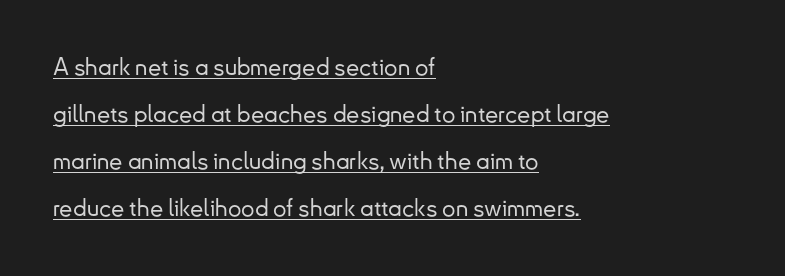
Nope, not italic — everything's standing straight. The tracking reads as untouched default to a designer's eye. Notice how a bar underscores the lettering throughout. Is the block centered? No — it sits flush against the left margin.
